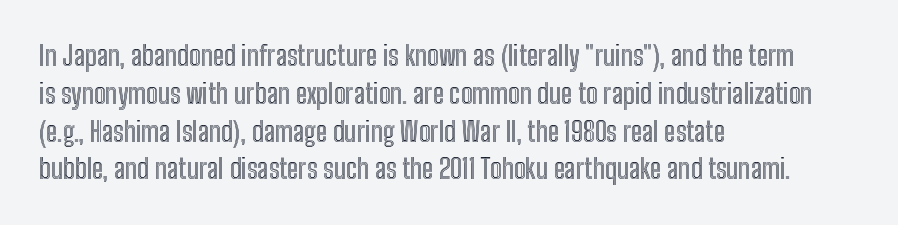
The ragged edge is on the right, which tells us the setting is flush left. Underline: absent. Does the leading feel generous? No, just average. The type is set solid horizontally, with unmodified tracking.
